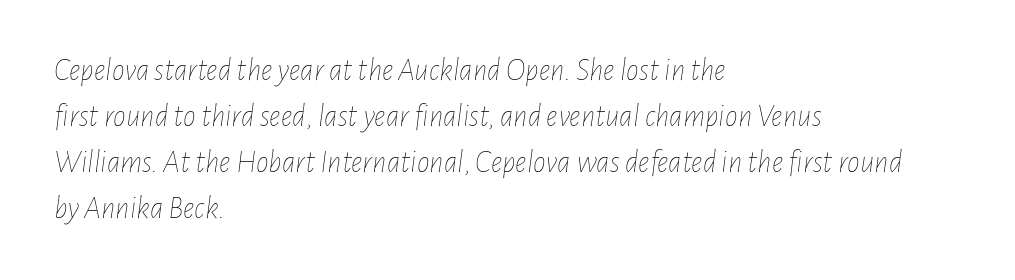
The image shows 32 px thin, condensed type, italic (leaning right); set left-aligned, normal line spacing (1.44x), normal letter spacing, not underlined; low stroke contrast and a medium x-height.
